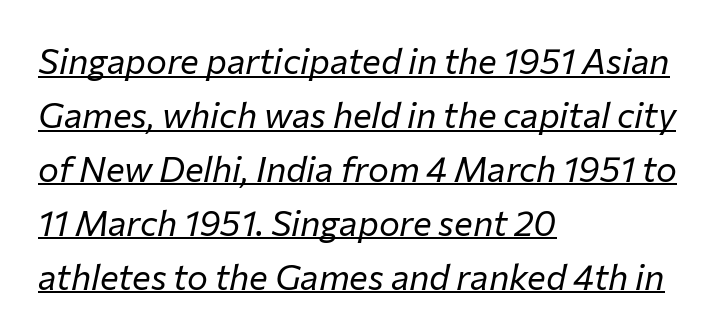
{"italic": "yes", "lean": "right", "slant_degrees": 12, "bold": "no", "weight": "regular", "width": "normal", "stroke_contrast": "low", "x_height": "medium", "monospaced": "no", "underline": "yes", "align": "left", "line_spacing": "normal", "line_spacing_ratio": 1.54, "letter_spacing": "normal", "letter_spacing_em": 0.0, "glyph_px": 35}
